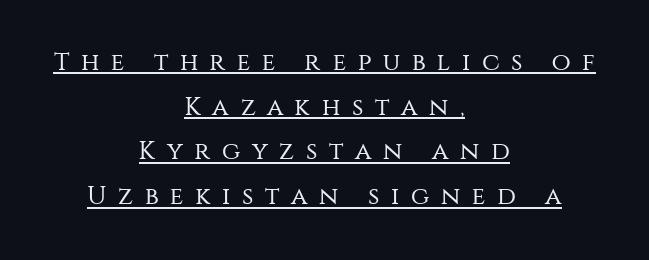
{"italic": "no", "bold": "no", "underline": "yes", "align": "center", "line_spacing_ratio": 1.79, "letter_spacing": "wide", "letter_spacing_em": 0.46, "glyph_px": 25}
